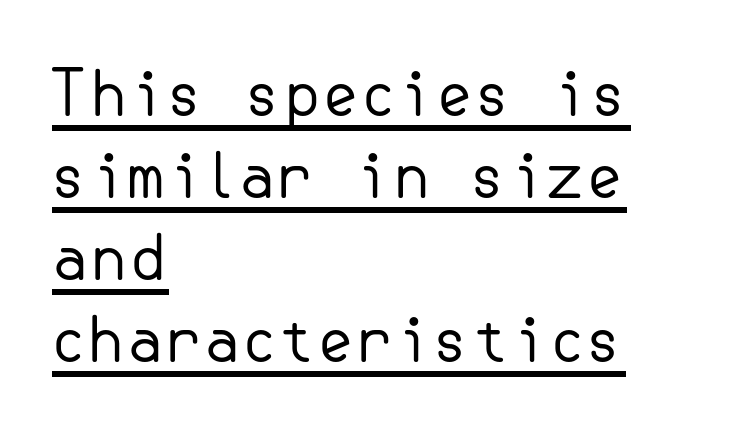
{"serif": "no", "italic": "no", "bold": "no", "weight": "regular", "width": "normal", "stroke_contrast": "low", "x_height": "small", "underline": "yes", "align": "left", "line_spacing": "normal", "line_spacing_ratio": 1.32, "letter_spacing": "normal", "letter_spacing_em": 0.0, "glyph_px": 62}
